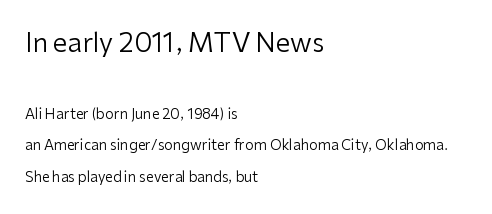
{"italic": "no", "bold": "no", "underline": "no", "align": "left", "line_spacing": "loose", "line_spacing_ratio": 2.24, "letter_spacing": "normal", "letter_spacing_em": 0.0, "larger_block": "first", "size_ratio": 1.86, "glyph_px": 26}
